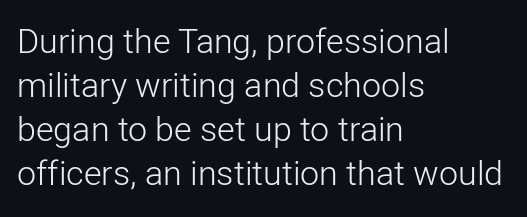
Q: Is the text bold? A: No.
Q: Is the text italic (slanted)? A: No, it is upright.
Q: Is the typeface a serif or a sans-serif typeface? A: Sans-serif.
Q: Is the text underlined? A: No.
Q: How is the paragraph aligned? A: Left-aligned.
Q: Is the spacing between letters normal or unusually wide? A: Normal.
Q: Is the spacing between lines tight, normal or loose? A: Normal.
Q: Width (condensed, normal, or wide)? A: Normal.
Q: Stroke contrast? A: Low.
Q: x-height? A: Medium.
Q: Monospaced? A: No.
